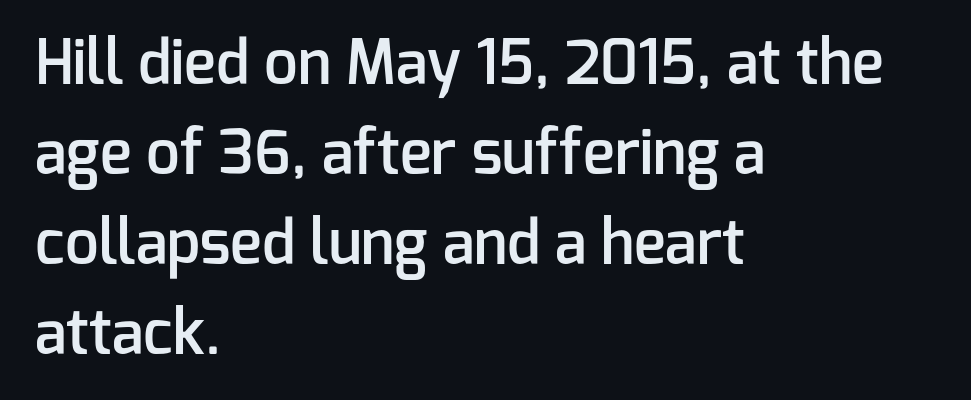
Q: Is the text bold? A: Semi-bold.
Q: Is the text italic (slanted)? A: No, it is upright.
Q: Is the typeface a serif or a sans-serif typeface? A: Sans-serif.
Q: Is the text underlined? A: No.
Q: How is the paragraph aligned? A: Left-aligned.
Q: Is the spacing between letters normal or unusually wide? A: Normal.
Q: Is the spacing between lines tight, normal or loose? A: Normal.
Q: Width (condensed, normal, or wide)? A: Normal.
Q: Stroke contrast? A: Low.
Q: x-height? A: Medium.
Q: Monospaced? A: No.
